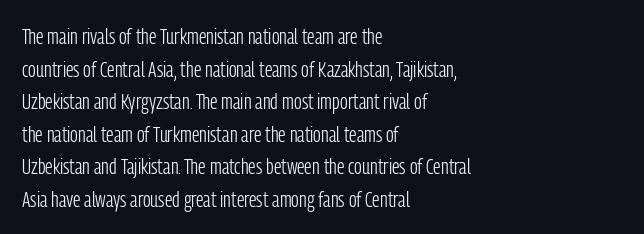
{"italic": "no", "bold": "no", "underline": "no", "align": "left", "line_spacing": "normal", "line_spacing_ratio": 1.48, "letter_spacing": "normal", "letter_spacing_em": 0.0, "glyph_px": 22}
